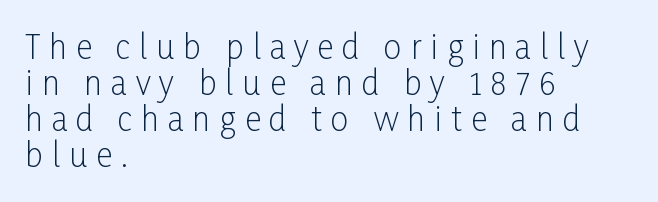
{"serif": "no", "italic": "no", "bold": "no", "weight": "light", "width": "condensed", "stroke_contrast": "low", "x_height": "medium", "monospaced": "no", "underline": "no", "align": "left", "line_spacing": "tight", "line_spacing_ratio": 1.13, "letter_spacing": "wide", "letter_spacing_em": 0.28, "glyph_px": 32}
